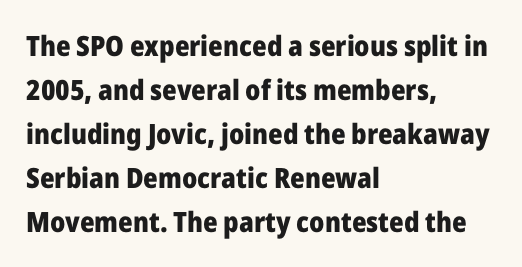
The lines are quadded left. Vertical strokes here are truly vertical. As a designer I'd log this as weight 700, bold. The rendering shows plain stroke endings on the letterforms — a sans-serif design.
